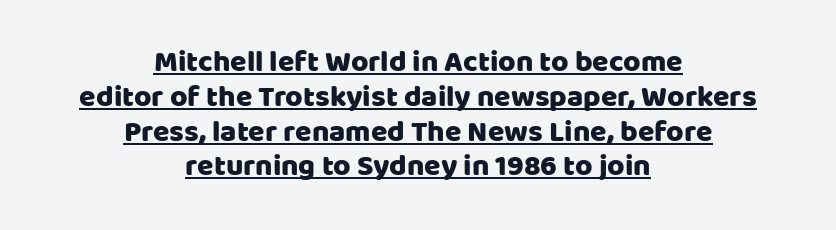
A typesetter would call this proportional, since set widths differ per character. Every word sits above its own underline. If you drew a line through each stem, it would be perfectly vertical. Which margin do the lines hug? Neither — every line sits in the middle.
